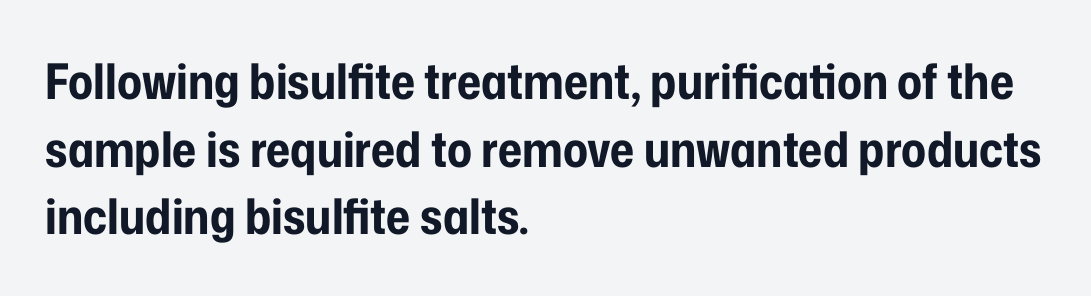
Q: Is the text bold? A: Yes.
Q: Is the text italic (slanted)? A: No, it is upright.
Q: Is the typeface a serif or a sans-serif typeface? A: Sans-serif.
Q: Is the text underlined? A: No.
Q: How is the paragraph aligned? A: Left-aligned.
Q: Is the spacing between letters normal or unusually wide? A: Normal.
Q: Is the spacing between lines tight, normal or loose? A: Normal.
Q: Width (condensed, normal, or wide)? A: Condensed.
Q: Stroke contrast? A: Low.
Q: x-height? A: Medium.
Q: Monospaced? A: No.
